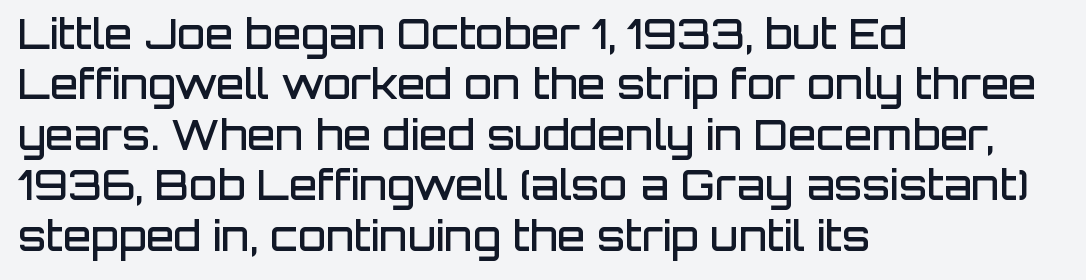
{"serif": "no", "italic": "no", "bold": "semi", "weight": "semibold", "width": "normal", "stroke_contrast": "low", "x_height": "large", "monospaced": "no", "underline": "no", "align": "left", "line_spacing_ratio": 1.23, "letter_spacing": "normal", "letter_spacing_em": 0.0, "glyph_px": 41}
